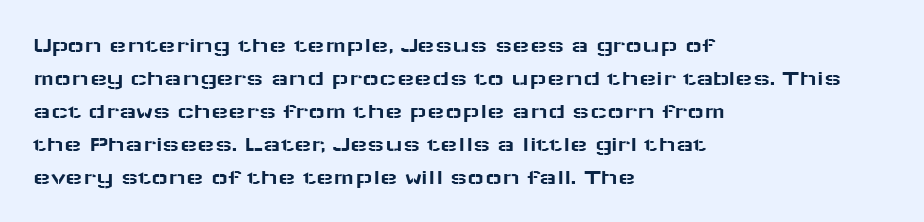
Q: Is the text italic (slanted)? A: No, it is upright.
Q: Is the text underlined? A: No.
Q: How is the paragraph aligned? A: Left-aligned.
Q: Is the spacing between letters normal or unusually wide? A: Normal.
Q: Is the spacing between lines tight, normal or loose? A: Normal.
